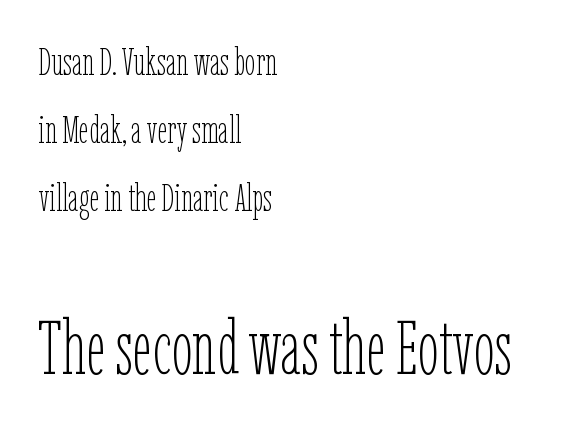
The image shows 75 px thin, condensed type, upright; set left-aligned, line spacing 1.79x, normal letter spacing, not underlined; the second (bottom) block is 1.97x larger; low stroke contrast and a medium x-height.
